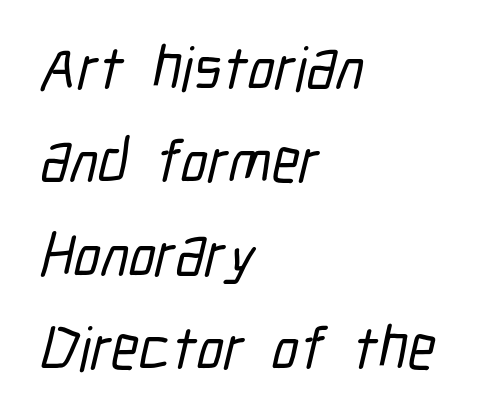
The image shows 61 px condensed sans-serif type; set left-aligned, normal line spacing (1.53x), normal letter spacing, not underlined; low stroke contrast and a medium x-height.
